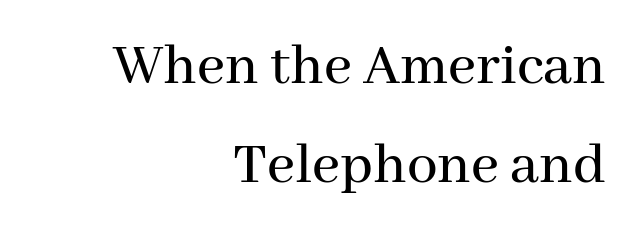
The image shows 61 px serif type, upright; set right-aligned, normal line spacing (1.63x), normal letter spacing, not underlined; medium stroke contrast and a medium x-height.
